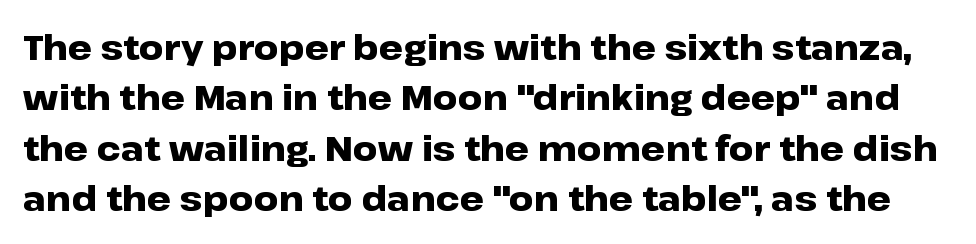
{"serif": "no", "italic": "no", "bold": "yes", "weight": "heavy", "width": "wide", "stroke_contrast": "low", "x_height": "medium", "monospaced": "no", "underline": "no", "line_spacing": "normal", "line_spacing_ratio": 1.48, "letter_spacing": "normal", "letter_spacing_em": 0.0, "glyph_px": 34}
